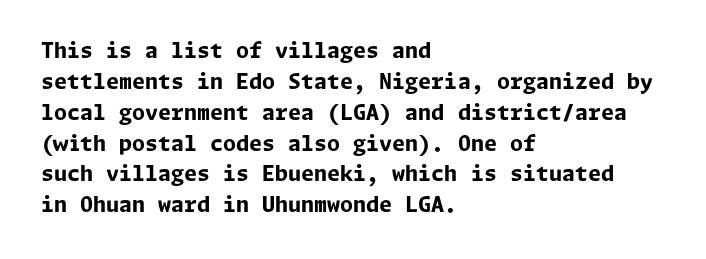
Q: Is the text bold? A: Yes.
Q: Is the text italic (slanted)? A: No, it is upright.
Q: Is the text underlined? A: No.
Q: How is the paragraph aligned? A: Left-aligned.
Q: Is the spacing between letters normal or unusually wide? A: Normal.
Q: Is the spacing between lines tight, normal or loose? A: Normal.
